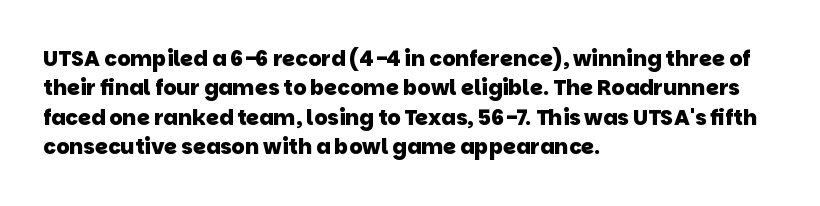
Quick note: interline space is typical. These lines are set flush left with a ragged right edge. Nothing unusual about the tracking: characters are spaced as the font intends. Decoration check: the copy has no underline. Heavy, bold letterforms.
